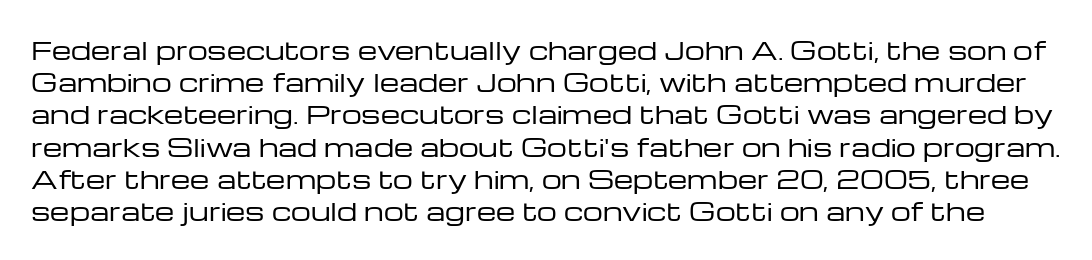
Q: Is the text bold? A: No.
Q: Is the text italic (slanted)? A: No, it is upright.
Q: Is the text underlined? A: No.
Q: Is the spacing between letters normal or unusually wide? A: Normal.
Q: Is the spacing between lines tight, normal or loose? A: Normal.
